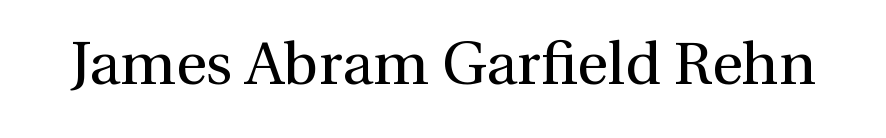
Just letters on the line, the space beneath them empty. You can tell from the footed stems that serif type was used. Each letter keeps its own natural width here, so spacing adapts to shape. In terms of letterspacing, this is plain default setting. The type sits square on the baseline with zero lean.
